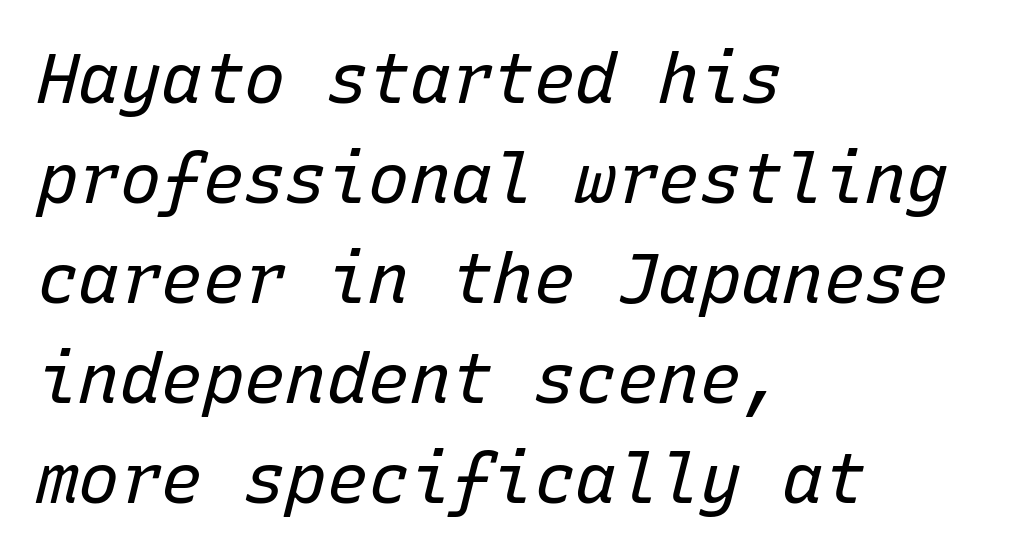
Q: Is the text bold? A: No.
Q: Is the text italic (slanted)? A: Yes, it leans right by about 15 degrees.
Q: Is the text underlined? A: No.
Q: How is the paragraph aligned? A: Left-aligned.
Q: Is the spacing between letters normal or unusually wide? A: Normal.
Q: Is the spacing between lines tight, normal or loose? A: Normal.
Q: Width (condensed, normal, or wide)? A: Normal.
Q: Stroke contrast? A: Low.
Q: x-height? A: Medium.
Q: Monospaced? A: Yes.
